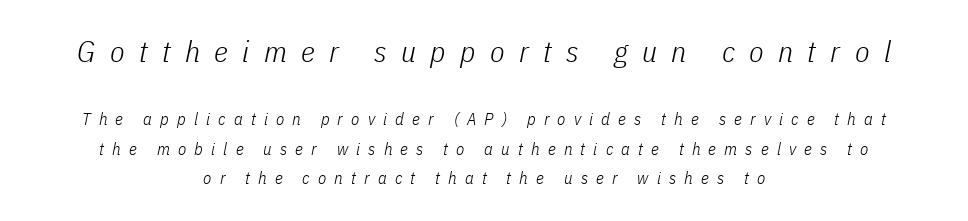
{"italic": "yes", "lean": "right", "slant_degrees": 11, "bold": "no", "weight": "light", "width": "condensed", "stroke_contrast": "low", "x_height": "medium", "monospaced": "no", "underline": "no", "align": "center", "line_spacing_ratio": 1.74, "letter_spacing": "wide", "letter_spacing_em": 0.48, "larger_block": "first", "size_ratio": 1.76, "glyph_px": 30}
